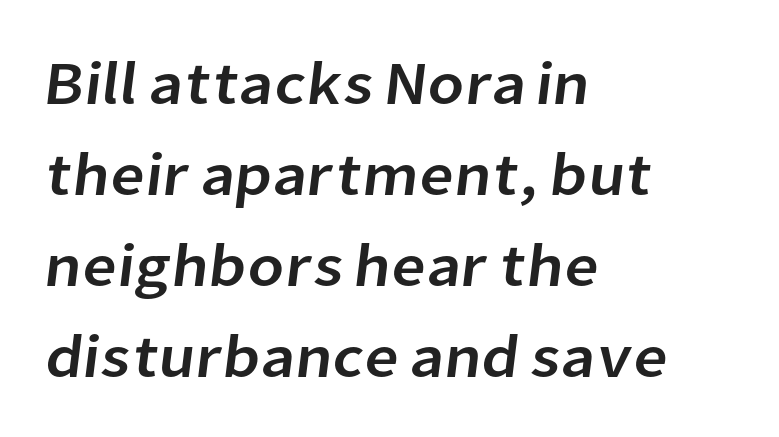
Here the designer chose a conventional face with non-uniform glyph widths. Short note: letters normally spaced. Note: no serifs on the glyphs. Left-aligned paragraph, ragged on the right. The zone under the glyphs is completely vacant.
